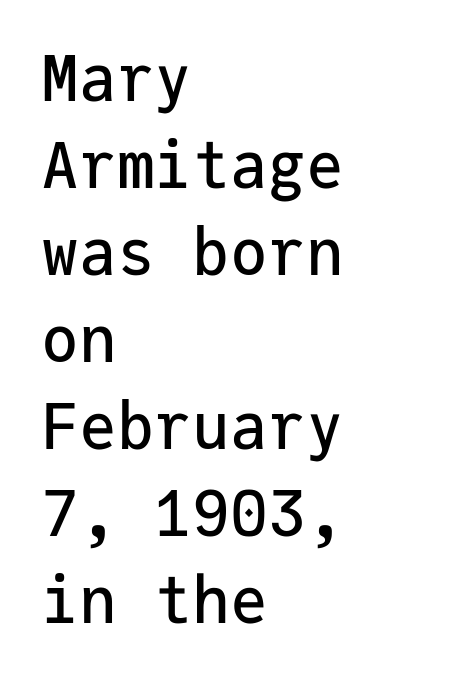
{"serif": "no", "italic": "no", "width": "normal", "stroke_contrast": "low", "x_height": "medium", "monospaced": "yes", "underline": "no", "align": "left", "line_spacing": "normal", "line_spacing_ratio": 1.38, "letter_spacing": "normal", "letter_spacing_em": 0.0, "glyph_px": 63}
